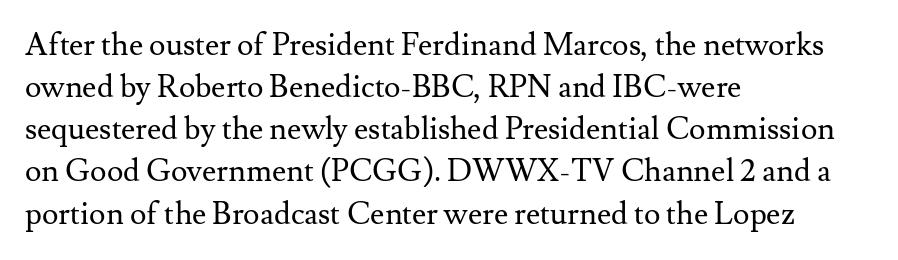
The image shows 31 px regular-weight serif type, upright; set left-aligned, normal line spacing (1.36x), normal letter spacing, not underlined; medium stroke contrast and a small x-height.
